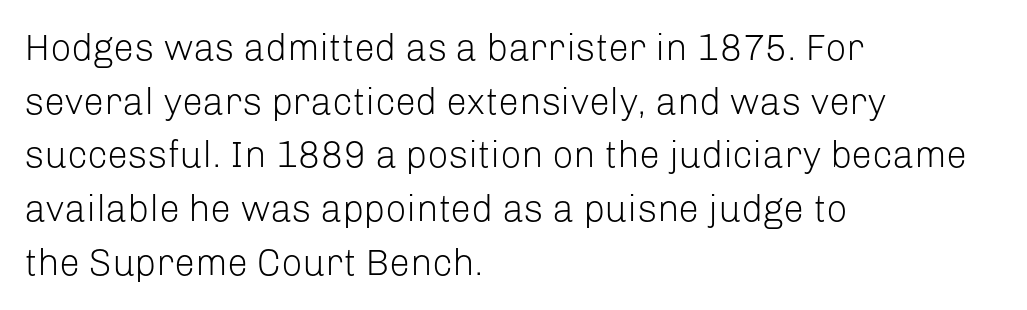
Q: Is the text bold? A: No.
Q: Is the text italic (slanted)? A: No, it is upright.
Q: Is the typeface a serif or a sans-serif typeface? A: Sans-serif.
Q: Is the text underlined? A: No.
Q: How is the paragraph aligned? A: Left-aligned.
Q: Is the spacing between letters normal or unusually wide? A: Normal.
Q: Is the spacing between lines tight, normal or loose? A: Normal.
Q: Width (condensed, normal, or wide)? A: Normal.
Q: Stroke contrast? A: Low.
Q: x-height? A: Medium.
Q: Monospaced? A: No.
